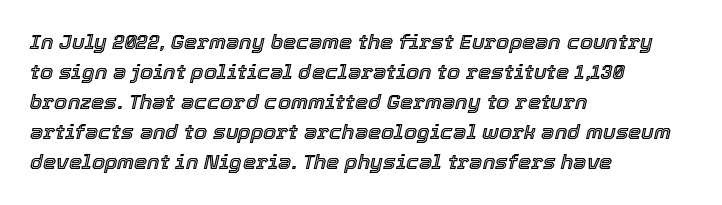
The image shows 21 px text type, italic (leaning right); set left-aligned, normal line spacing (1.43x), normal letter spacing, not underlined.
